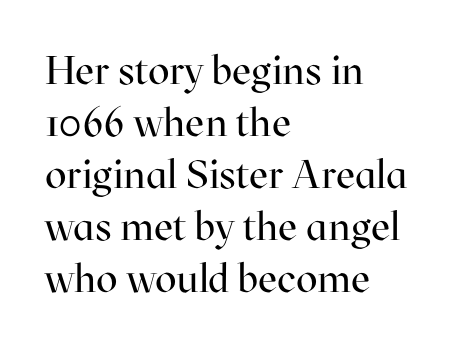
Q: Is the text bold? A: No.
Q: Is the text italic (slanted)? A: No, it is upright.
Q: Is the typeface a serif or a sans-serif typeface? A: Serif.
Q: Is the text underlined? A: No.
Q: How is the paragraph aligned? A: Left-aligned.
Q: Is the spacing between letters normal or unusually wide? A: Normal.
Q: Is the spacing between lines tight, normal or loose? A: Normal.
Q: Width (condensed, normal, or wide)? A: Normal.
Q: Stroke contrast? A: High.
Q: x-height? A: Medium.
Q: Monospaced? A: No.
